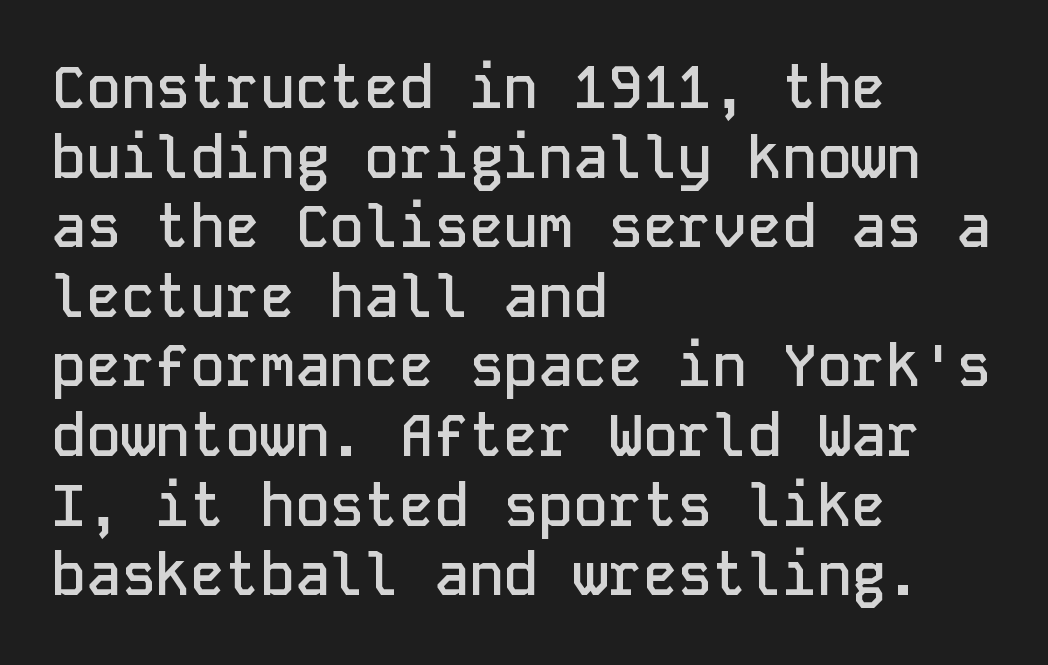
{"serif": "no", "italic": "no", "bold": "semi", "weight": "semibold", "width": "normal", "stroke_contrast": "low", "x_height": "medium", "monospaced": "yes", "underline": "no", "align": "left", "line_spacing_ratio": 1.2, "letter_spacing": "normal", "letter_spacing_em": 0.0, "glyph_px": 58}
